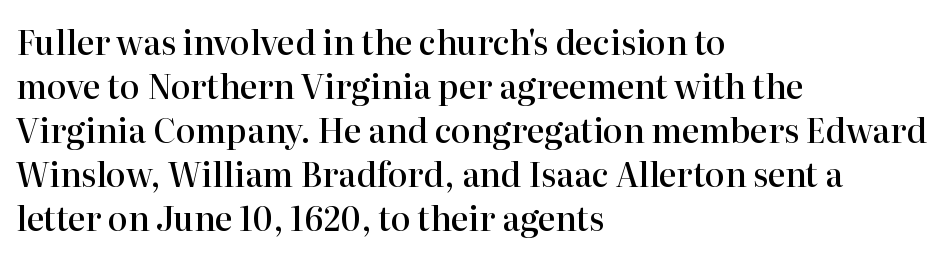
{"serif": "yes", "italic": "no", "bold": "semi", "weight": "semibold", "width": "normal", "stroke_contrast": "high", "x_height": "medium", "monospaced": "no", "underline": "no", "align": "left", "line_spacing": "normal", "line_spacing_ratio": 1.33, "letter_spacing": "normal", "letter_spacing_em": 0.0, "glyph_px": 33}
